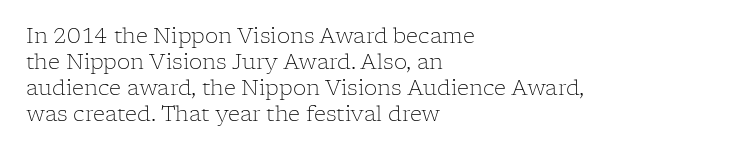
The typography opts for an upright posture over an oblique one. Unmarked baselines from the first word to the last. Students, note that the glyphs here touch the page at normal intervals. Which margin do the lines hug? The left one — the right edge is uneven. The typesetting does not lean heavy: it is not bold.
